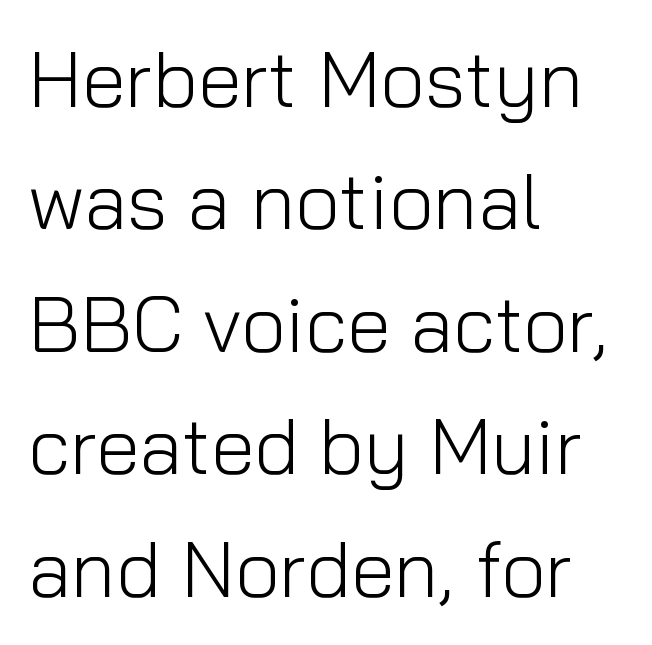
The image shows 79 px light sans-serif type, upright; set left-aligned, normal line spacing (1.55x), normal letter spacing, not underlined; low stroke contrast and a medium x-height.
